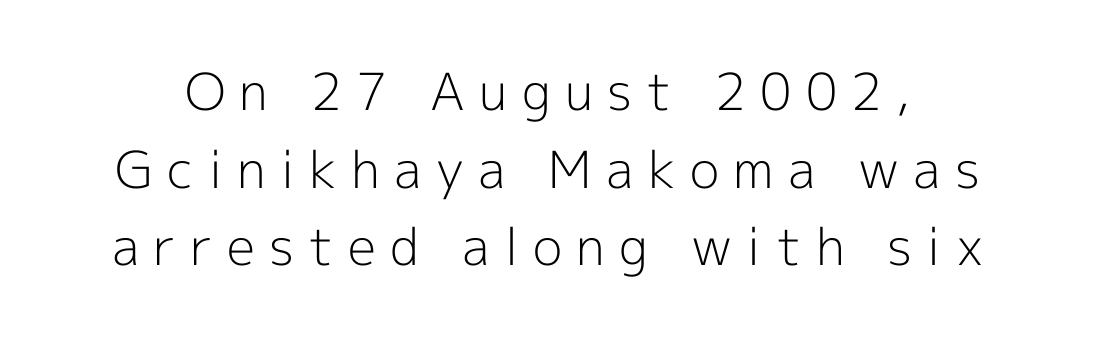
Q: Is the text bold? A: No.
Q: Is the text italic (slanted)? A: No, it is upright.
Q: Is the typeface a serif or a sans-serif typeface? A: Sans-serif.
Q: Is the text underlined? A: No.
Q: Is the spacing between letters normal or unusually wide? A: Unusually wide.
Q: Is the spacing between lines tight, normal or loose? A: Normal.
Q: Width (condensed, normal, or wide)? A: Normal.
Q: x-height? A: Medium.
Q: Monospaced? A: No.
